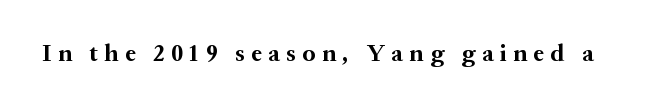
You'd pick this weight for a headline — it's a proper bold. A typesetter would call this heavily tracked-out type. Upright lettering throughout. Decoration check: the copy has no underline.
